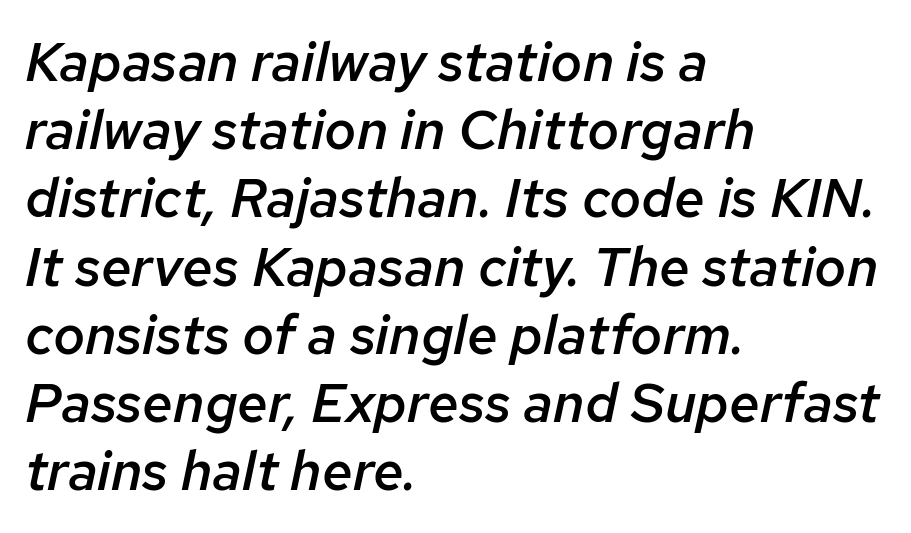
{"italic": "yes", "lean": "right", "slant_degrees": 12, "bold": "semi", "weight": "semibold", "width": "normal", "stroke_contrast": "low", "x_height": "medium", "monospaced": "no", "underline": "no", "align": "left", "line_spacing_ratio": 1.24, "letter_spacing": "normal", "letter_spacing_em": 0.0, "glyph_px": 55}
